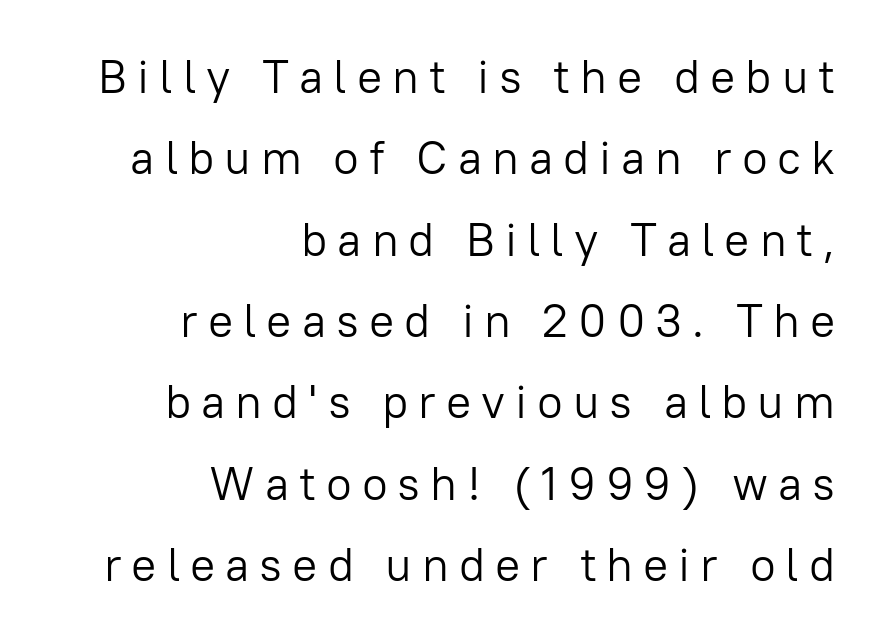
{"serif": "no", "italic": "no", "bold": "no", "weight": "light", "width": "normal", "stroke_contrast": "low", "x_height": "medium", "monospaced": "no", "underline": "no", "align": "right", "line_spacing_ratio": 1.73, "letter_spacing": "wide", "letter_spacing_em": 0.21, "glyph_px": 47}
